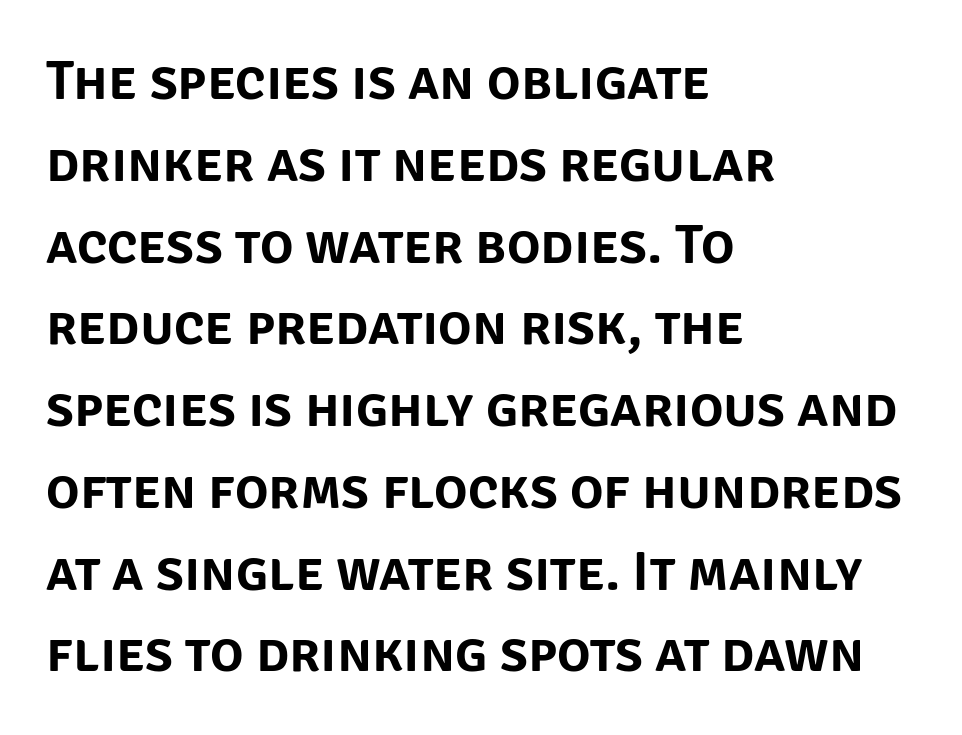
{"serif": "no", "italic": "no", "width": "normal", "stroke_contrast": "low", "x_height": "large", "monospaced": "no", "underline": "no", "align": "left", "line_spacing": "normal", "line_spacing_ratio": 1.46, "letter_spacing": "normal", "letter_spacing_em": 0.0, "glyph_px": 56}
